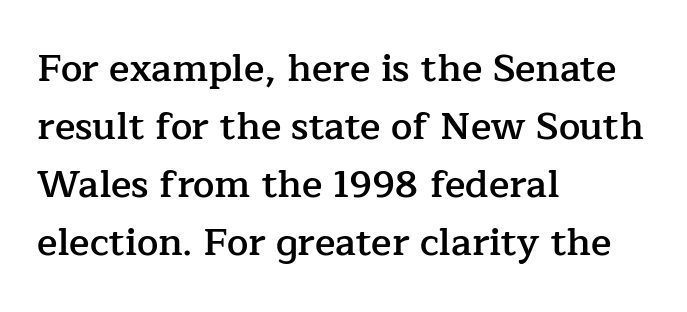
Q: Is the text bold? A: Semi-bold.
Q: Is the text italic (slanted)? A: No, it is upright.
Q: Is the typeface a serif or a sans-serif typeface? A: Serif.
Q: Is the text underlined? A: No.
Q: How is the paragraph aligned? A: Left-aligned.
Q: Is the spacing between letters normal or unusually wide? A: Normal.
Q: Is the spacing between lines tight, normal or loose? A: Normal.
Q: Width (condensed, normal, or wide)? A: Normal.
Q: Stroke contrast? A: Low.
Q: x-height? A: Medium.
Q: Monospaced? A: No.
